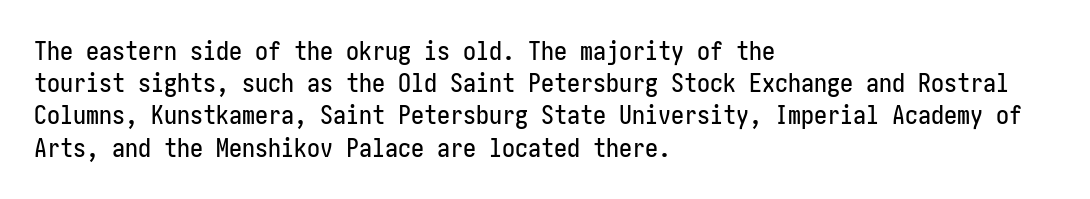
{"italic": "no", "underline": "no", "align": "left", "line_spacing_ratio": 1.24, "letter_spacing": "normal", "letter_spacing_em": 0.0, "glyph_px": 26}
